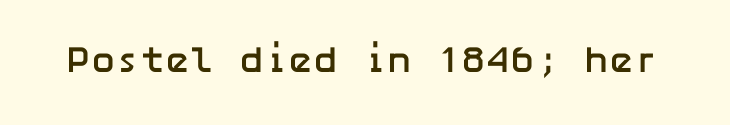
Q: Is the text bold? A: Yes.
Q: Is the text italic (slanted)? A: No, it is upright.
Q: Is the typeface a serif or a sans-serif typeface? A: Sans-serif.
Q: Is the text underlined? A: No.
Q: Is the spacing between letters normal or unusually wide? A: Normal.
Q: Width (condensed, normal, or wide)? A: Normal.
Q: Stroke contrast? A: Low.
Q: x-height? A: Medium.
